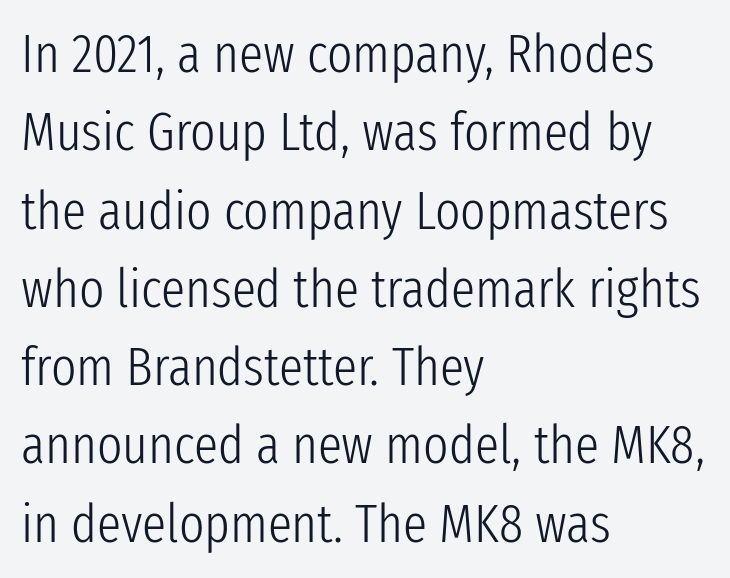
{"serif": "no", "italic": "no", "bold": "no", "weight": "light", "width": "condensed", "stroke_contrast": "low", "x_height": "medium", "monospaced": "no", "underline": "no", "align": "left", "line_spacing": "normal", "line_spacing_ratio": 1.45, "letter_spacing": "normal", "letter_spacing_em": 0.0, "glyph_px": 54}
